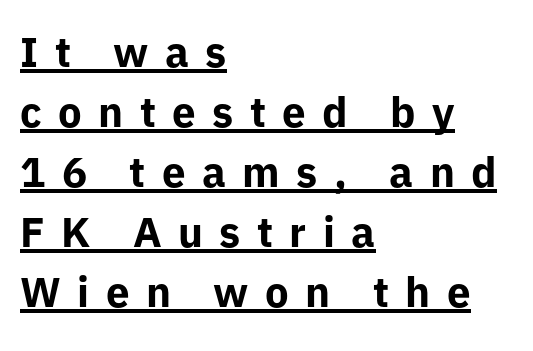
In terms of posture, this sample is upright. Which margin do the lines hug? The left one — the right edge is uneven. Compared with typical paragraphs, the rows here are spaced about the same. Varying glyph widths throughout — classic text-font behaviour. To sum up the face: it is a sans, with no serifs.
